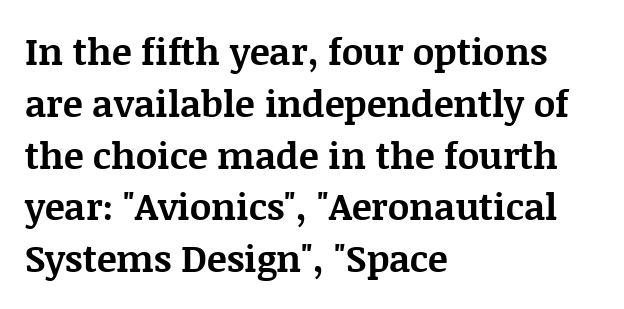
Q: Is the text bold? A: Yes.
Q: Is the text italic (slanted)? A: No, it is upright.
Q: Is the typeface a serif or a sans-serif typeface? A: Serif.
Q: Is the text underlined? A: No.
Q: How is the paragraph aligned? A: Left-aligned.
Q: Is the spacing between letters normal or unusually wide? A: Normal.
Q: Is the spacing between lines tight, normal or loose? A: Normal.
Q: Width (condensed, normal, or wide)? A: Normal.
Q: Stroke contrast? A: Medium.
Q: x-height? A: Large.
Q: Monospaced? A: No.
